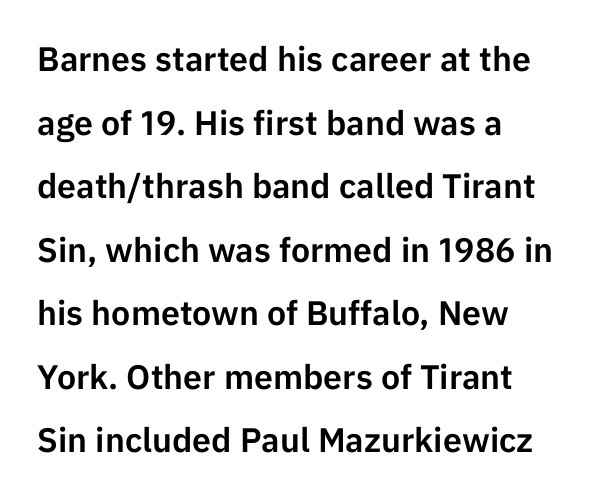
These lines are rendered in a variable-pitch font. It's the straight-up-and-down kind of type. These lines are set flush left with a ragged right edge. Observe the absence of serifs on each vertical stroke in this sample.
